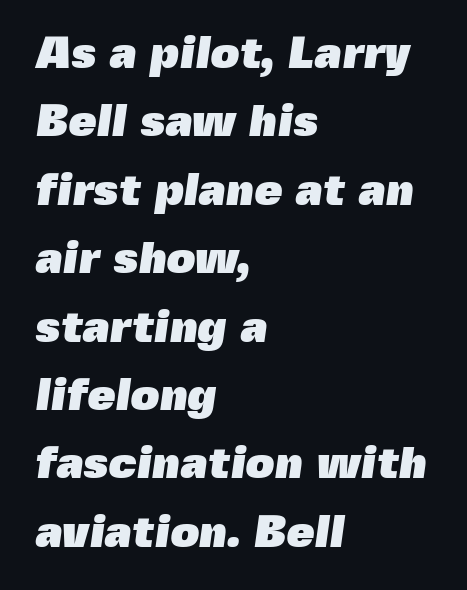
{"serif": "no", "bold": "yes", "weight": "heavy", "width": "normal", "x_height": "medium", "monospaced": "no", "underline": "no", "align": "left", "line_spacing": "normal", "line_spacing_ratio": 1.52, "letter_spacing": "normal", "letter_spacing_em": 0.0, "glyph_px": 45}
